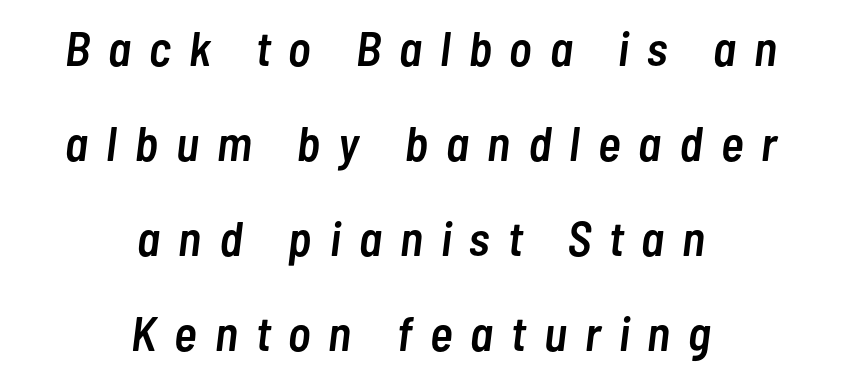
{"italic": "yes", "lean": "right", "slant_degrees": 7, "bold": "semi", "weight": "semibold", "width": "condensed", "stroke_contrast": "low", "x_height": "medium", "monospaced": "no", "underline": "no", "align": "center", "line_spacing": "loose", "line_spacing_ratio": 1.98, "letter_spacing": "wide", "letter_spacing_em": 0.38, "glyph_px": 48}
